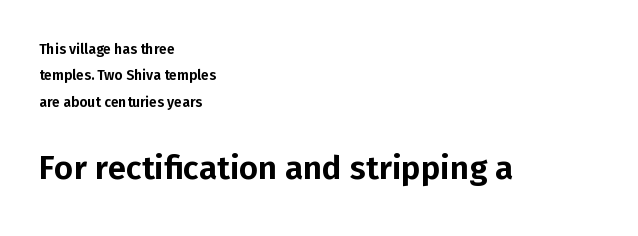
{"serif": "no", "italic": "no", "width": "normal", "stroke_contrast": "low", "x_height": "medium", "monospaced": "no", "underline": "no", "align": "left", "line_spacing_ratio": 1.88, "letter_spacing": "normal", "letter_spacing_em": 0.0, "larger_block": "second", "size_ratio": 2.36, "glyph_px": 33}
